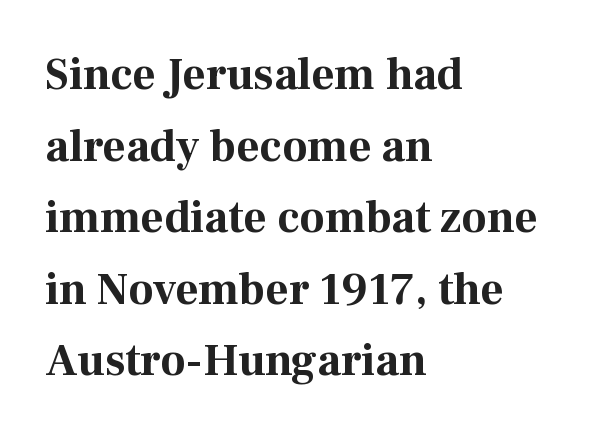
{"serif": "yes", "italic": "no", "bold": "yes", "weight": "bold", "width": "normal", "stroke_contrast": "medium", "x_height": "medium", "monospaced": "no", "underline": "no", "align": "left", "line_spacing": "normal", "line_spacing_ratio": 1.59, "letter_spacing": "normal", "letter_spacing_em": 0.0, "glyph_px": 45}
